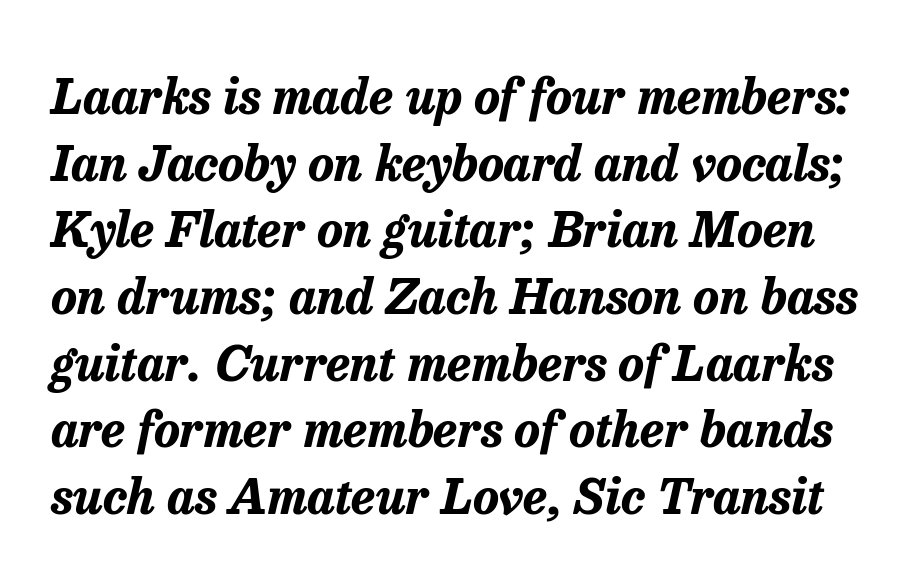
The image shows 49 px bold type, italic (leaning right); set normal line spacing (1.36x), normal letter spacing, not underlined; low stroke contrast and a medium x-height.
